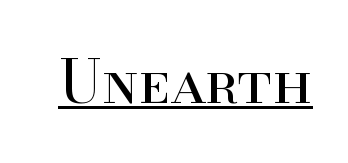
The image shows 59 px regular-weight serif type, upright; set normal letter spacing, underlined; high stroke contrast and a small x-height.
